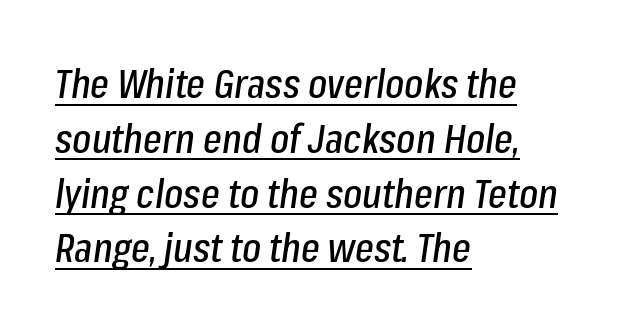
{"italic": "yes", "lean": "right", "slant_degrees": 8, "width": "condensed", "stroke_contrast": "low", "x_height": "medium", "monospaced": "no", "underline": "yes", "align": "left", "line_spacing": "normal", "line_spacing_ratio": 1.37, "letter_spacing": "normal", "letter_spacing_em": 0.0, "glyph_px": 40}
